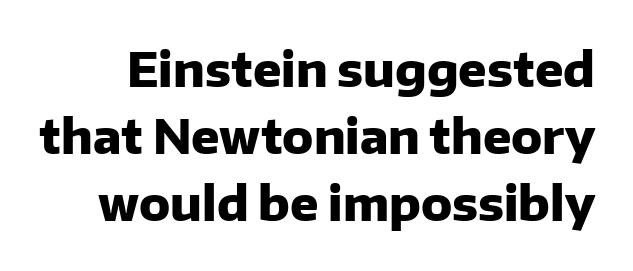
{"serif": "no", "italic": "no", "bold": "yes", "weight": "heavy", "width": "normal", "stroke_contrast": "low", "x_height": "medium", "monospaced": "no", "underline": "no", "line_spacing": "normal", "line_spacing_ratio": 1.43, "letter_spacing": "normal", "letter_spacing_em": 0.0, "glyph_px": 47}
